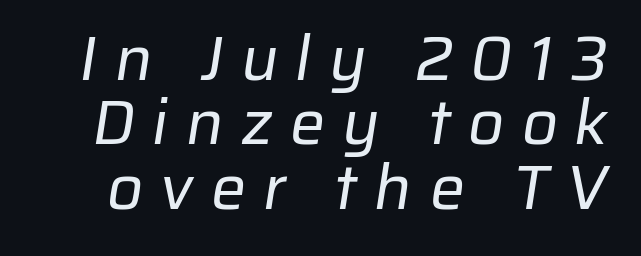
The area under the type is left untouched. These lines are composed in type without serifs. Summary of weight: not heavy and not bold. Looks like regular typesetting: each glyph gets only the width it needs.
